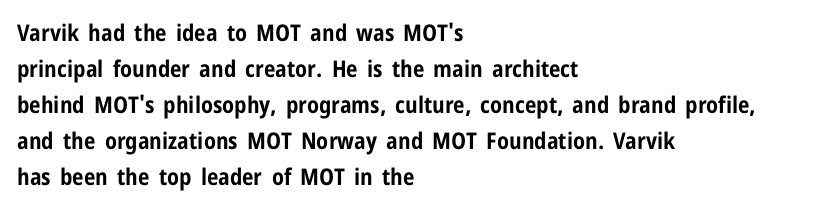
The line-height multiplier appears to be the usual default. Plain, unruled lines of type. The type is set solid horizontally, with unmodified tracking. Horizontal alignment here is leftward, the default for most running prose. Does the weight exceed regular? Yes, all the way to bold.
